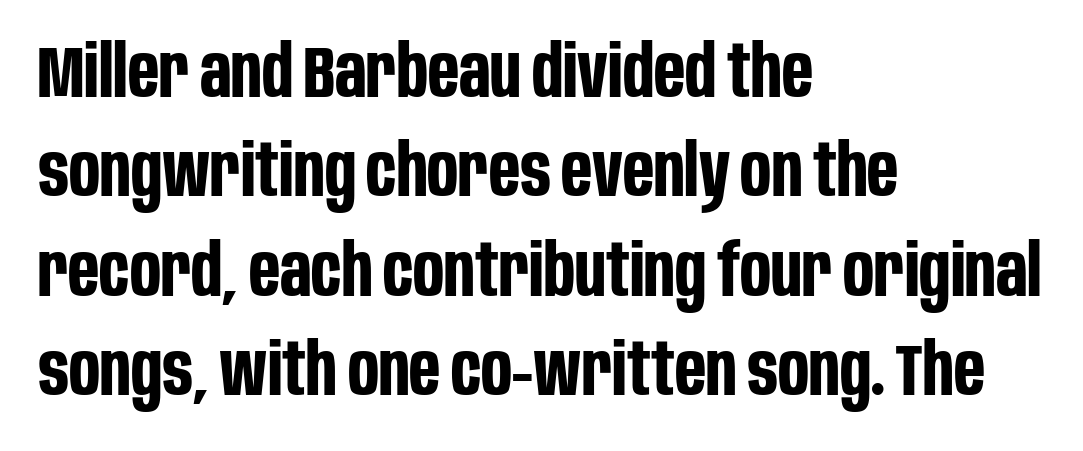
Think of a printed novel: that variable character pitch is what you see here. The rendering uses a moderate line-height, typical for paragraphs. Plain, unruled lines of type. A sans-serif font was chosen for this passage. The glyphs have the mass of a bold cut. The type sits square on the baseline with zero lean.
